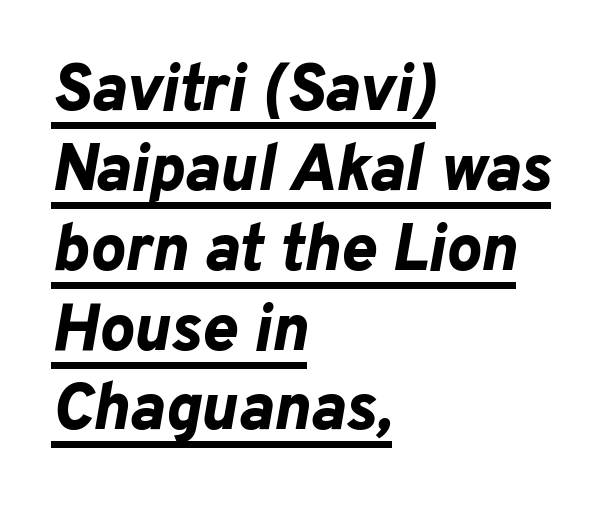
Q: Is the text bold? A: Yes.
Q: Is the text italic (slanted)? A: Yes, it leans right by about 10 degrees.
Q: Is the text underlined? A: Yes.
Q: How is the paragraph aligned? A: Left-aligned.
Q: Is the spacing between letters normal or unusually wide? A: Normal.
Q: Width (condensed, normal, or wide)? A: Normal.
Q: Stroke contrast? A: Low.
Q: x-height? A: Medium.
Q: Monospaced? A: No.
